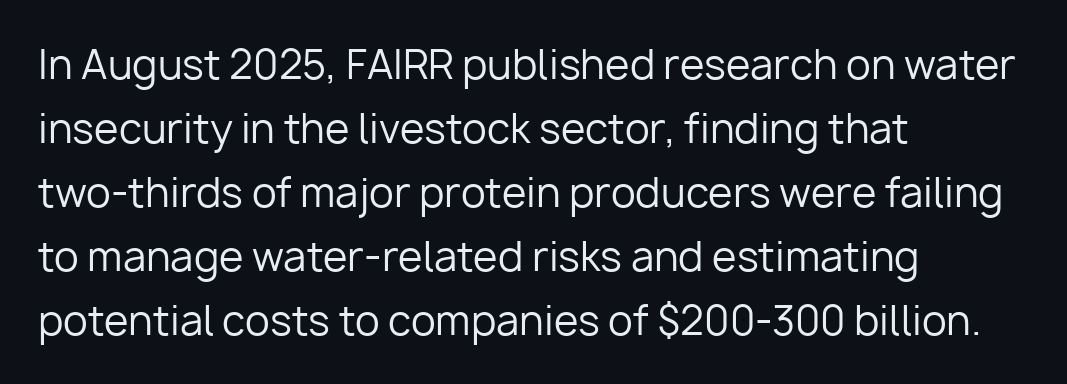
Proportional: the letters do not fall into vertical columns. Quick note: not italic, upright. Counters stay open thanks to moderate or lighter strokes. The rag falls on the right side of this text block. The horizontal fit of the characters is conventional and even. The space directly below the letters is spotless.
